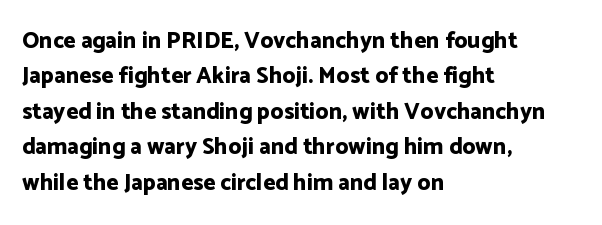
The image shows 23 px bold type, upright; set left-aligned, normal line spacing (1.54x), normal letter spacing, not underlined.
